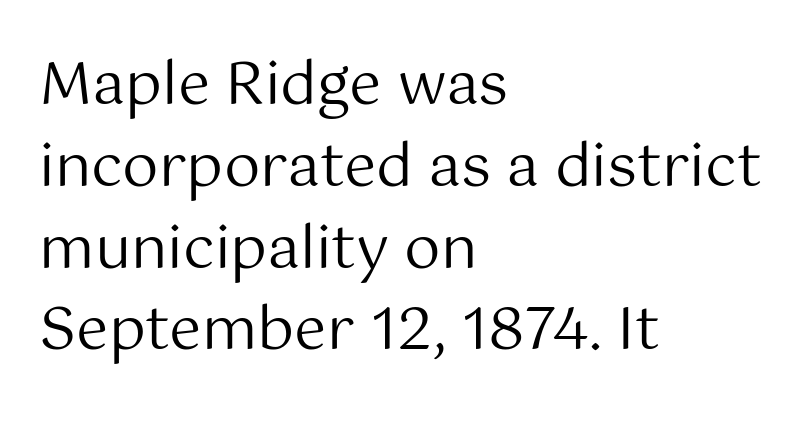
Q: Is the text bold? A: No.
Q: Is the text italic (slanted)? A: No, it is upright.
Q: Is the typeface a serif or a sans-serif typeface? A: Sans-serif.
Q: Is the text underlined? A: No.
Q: How is the paragraph aligned? A: Left-aligned.
Q: Is the spacing between letters normal or unusually wide? A: Normal.
Q: Is the spacing between lines tight, normal or loose? A: Normal.
Q: Width (condensed, normal, or wide)? A: Normal.
Q: Stroke contrast? A: Medium.
Q: x-height? A: Medium.
Q: Monospaced? A: No.
